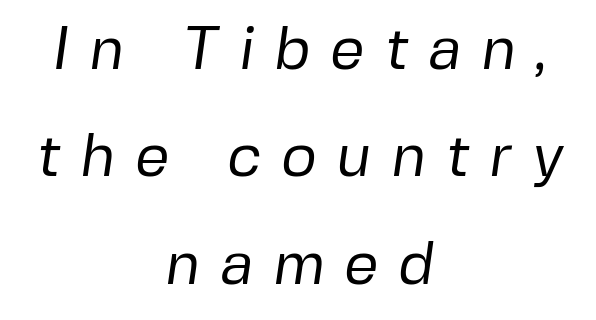
The image shows 61 px regular-weight sans-serif type; set centered, line spacing 1.76x, unusually wide letter spacing (+0.32 em), not underlined; low stroke contrast and a medium x-height.
